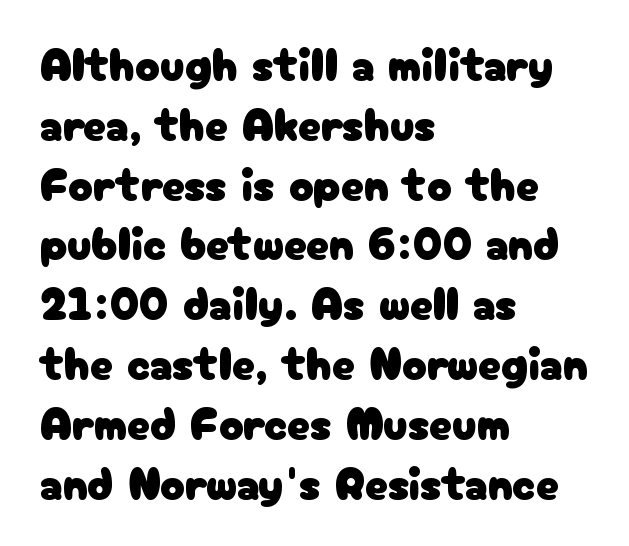
Q: Is the text italic (slanted)? A: No, it is upright.
Q: Is the typeface a serif or a sans-serif typeface? A: Sans-serif.
Q: Is the text underlined? A: No.
Q: How is the paragraph aligned? A: Left-aligned.
Q: Is the spacing between letters normal or unusually wide? A: Normal.
Q: Is the spacing between lines tight, normal or loose? A: Normal.
Q: Width (condensed, normal, or wide)? A: Normal.
Q: Stroke contrast? A: Low.
Q: x-height? A: Medium.
Q: Monospaced? A: No.
